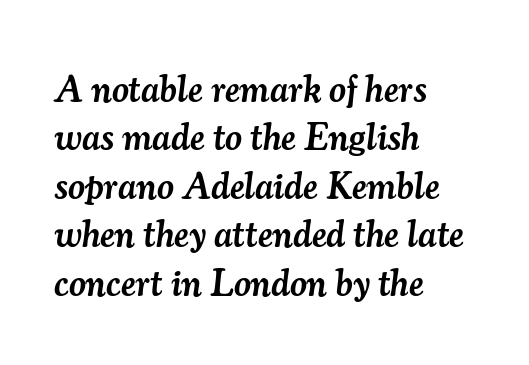
The image shows 37 px semibold serif type, italic (leaning right); set left-aligned, normal line spacing (1.31x), normal letter spacing, not underlined; medium stroke contrast and a small x-height.
